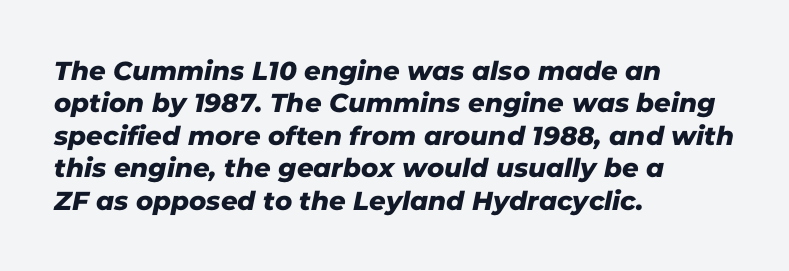
The image shows 26 px text type; set left-aligned, normal line spacing (1.25x), normal letter spacing, not underlined.
